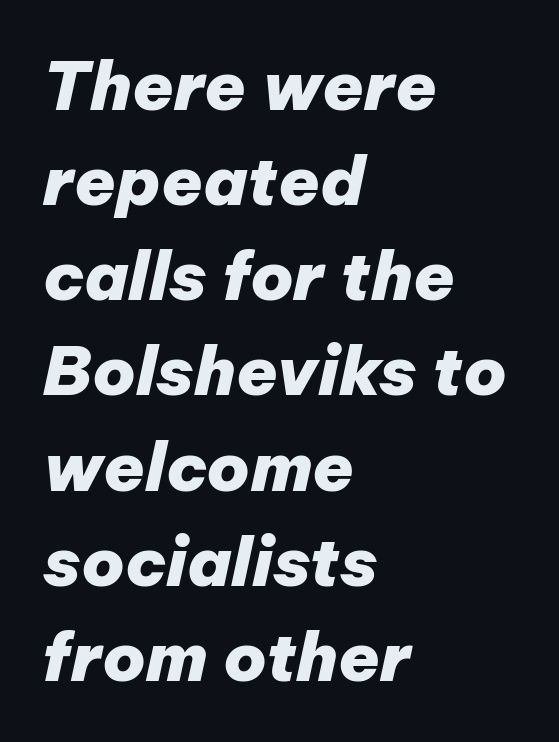
Typesetter's note: full bold, strokes at maximum text heaviness. The typography opts for an oblique posture over an upright one. The text block is weighted toward the left margin, trailing off unevenly rightward. Each letter keeps its own natural width here, so spacing adapts to shape. Descenders hang freely into open space.
